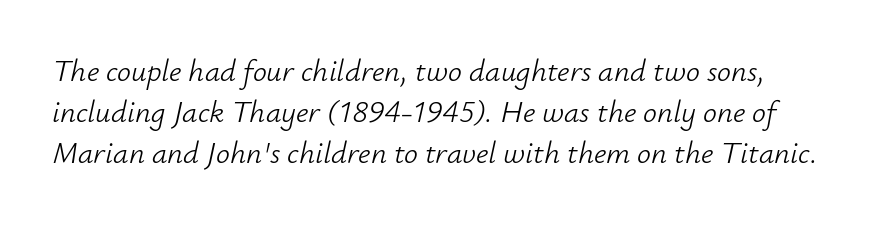
Vertical spacing — default. Posture: slanted. Vertical stems look standard width or narrower in stroke. Nobody touched the tracking dial on this one. Anything drawn beneath the words? Only blank space.
